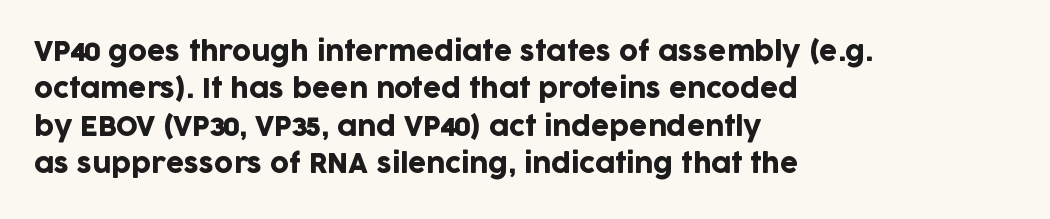
A typesetter would call this zero additional tracking. The string is rendered with underlining switched off. Reading down the block, your eye returns to a fixed left position each line. The lines sit at an ordinary, default distance from one another.
